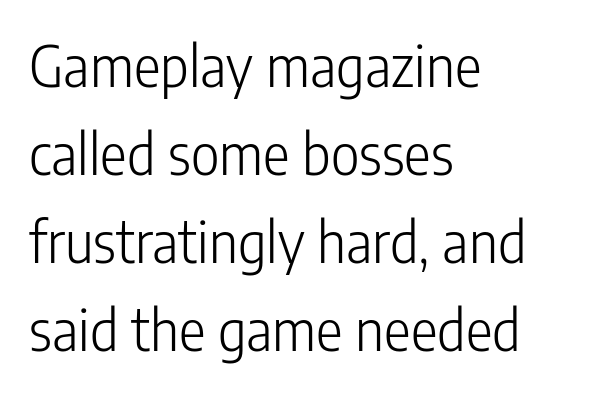
The image shows 56 px light, condensed sans-serif type, upright; set left-aligned, normal line spacing (1.57x), normal letter spacing, not underlined; low stroke contrast and a medium x-height.
